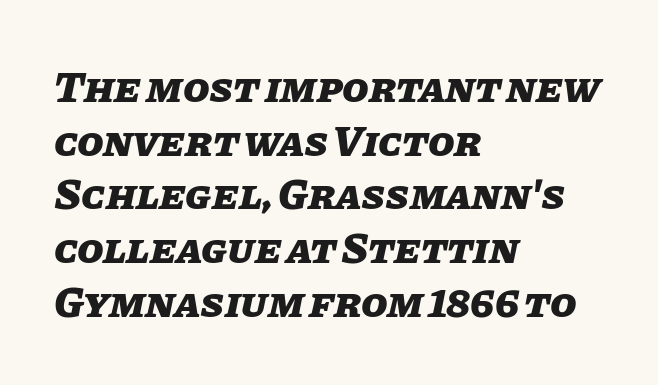
The type is set solid horizontally, with unmodified tracking. This sample is left-justified, so line endings fall wherever the words run out. A typesetter would call this proportional, since set widths differ per character. Its strokes are broad and dark, the hallmark of bold type.
